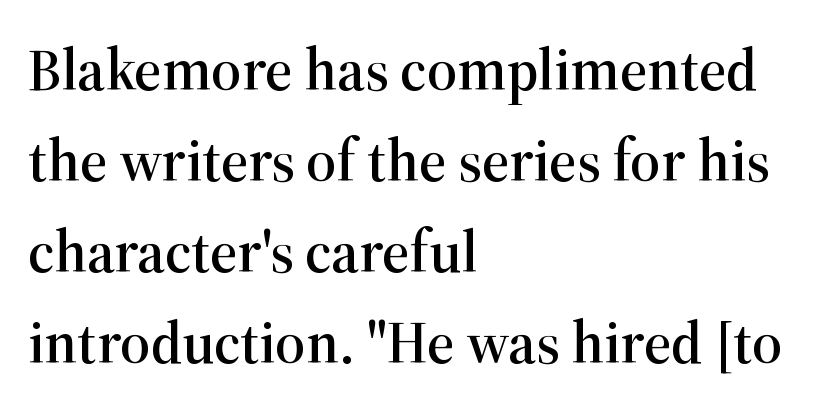
Q: Is the text italic (slanted)? A: No, it is upright.
Q: Is the typeface a serif or a sans-serif typeface? A: Serif.
Q: Is the text underlined? A: No.
Q: How is the paragraph aligned? A: Left-aligned.
Q: Is the spacing between letters normal or unusually wide? A: Normal.
Q: Is the spacing between lines tight, normal or loose? A: Normal.
Q: Width (condensed, normal, or wide)? A: Normal.
Q: Stroke contrast? A: High.
Q: x-height? A: Medium.
Q: Monospaced? A: No.
